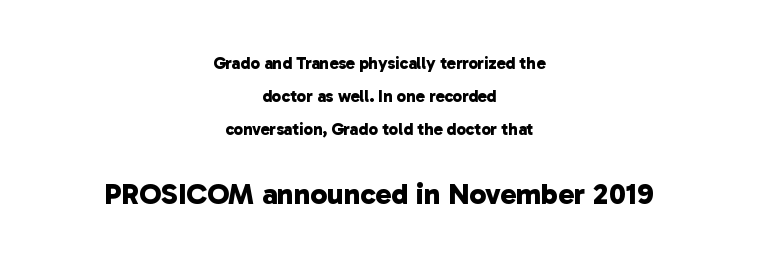
{"serif": "no", "bold": "yes", "weight": "bold", "width": "normal", "stroke_contrast": "low", "x_height": "medium", "monospaced": "no", "underline": "no", "align": "center", "line_spacing": "loose", "line_spacing_ratio": 1.93, "letter_spacing": "normal", "letter_spacing_em": 0.0, "larger_block": "second", "size_ratio": 1.76, "glyph_px": 30}
